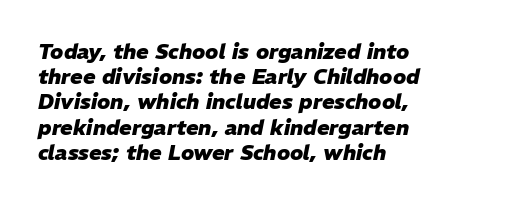
{"italic": "yes", "lean": "right", "slant_degrees": 11, "bold": "yes", "underline": "no", "align": "left", "line_spacing_ratio": 1.2, "letter_spacing": "normal", "letter_spacing_em": 0.0, "glyph_px": 21}
